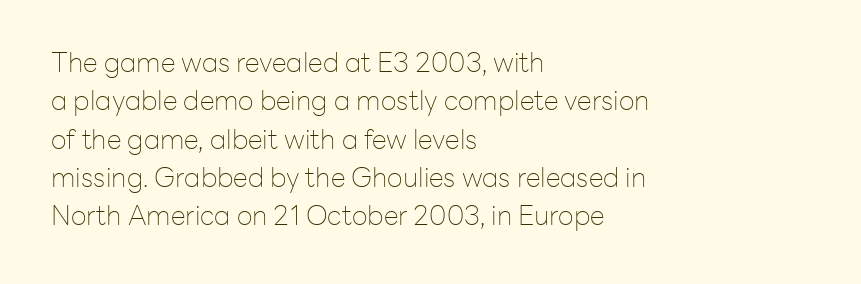
Every row of glyphs begins at an identical x-position on the left. A roman cut, with each character standing at attention. Does the leading feel generous? No, just average. The tracking reads as untouched default to a designer's eye.
